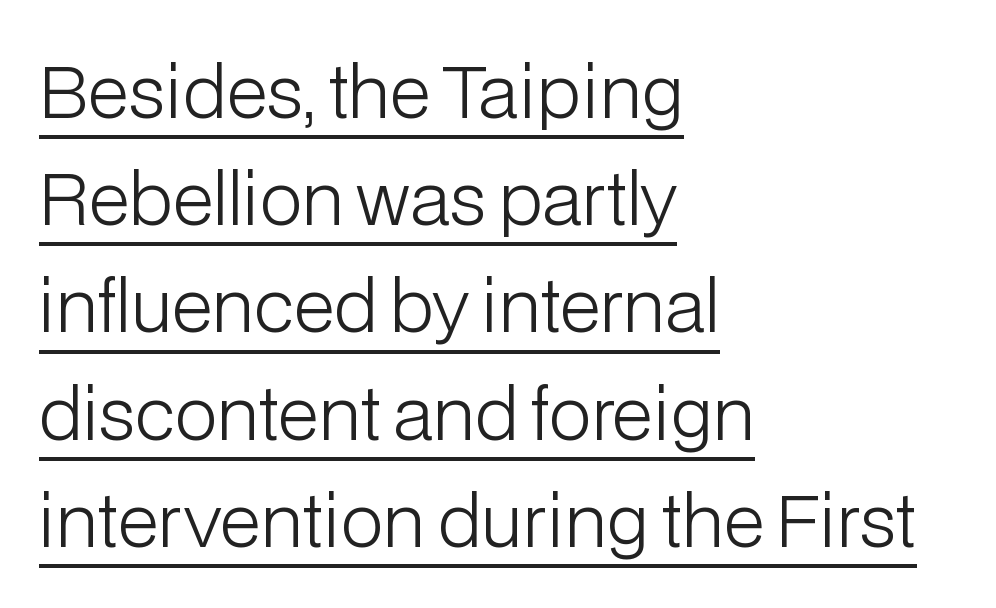
{"serif": "no", "italic": "no", "bold": "no", "weight": "light", "width": "normal", "stroke_contrast": "low", "x_height": "medium", "monospaced": "no", "underline": "yes", "align": "left", "line_spacing": "normal", "line_spacing_ratio": 1.51, "letter_spacing": "normal", "letter_spacing_em": 0.0, "glyph_px": 71}
